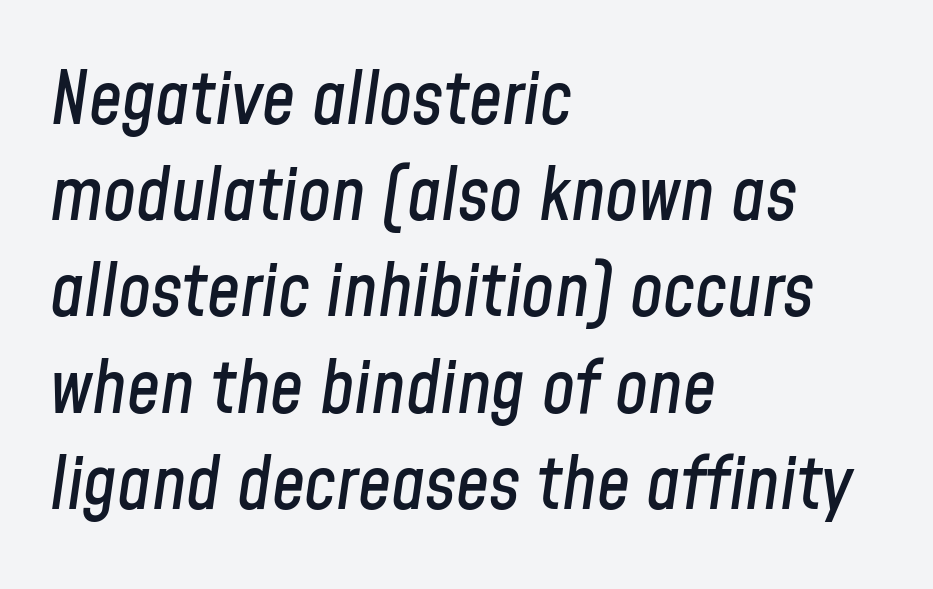
{"italic": "yes", "lean": "right", "slant_degrees": 8, "width": "condensed", "stroke_contrast": "low", "x_height": "medium", "monospaced": "no", "underline": "no", "align": "left", "line_spacing": "normal", "line_spacing_ratio": 1.3, "letter_spacing": "normal", "letter_spacing_em": 0.0, "glyph_px": 74}
